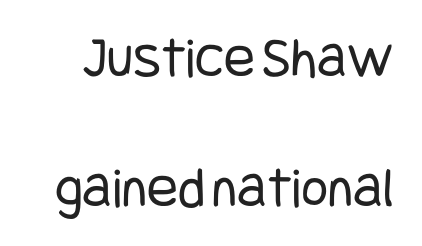
The image shows 58 px regular-weight, condensed sans-serif type, upright; set loose line spacing (2.25x), normal letter spacing, not underlined; low stroke contrast and a large x-height.
